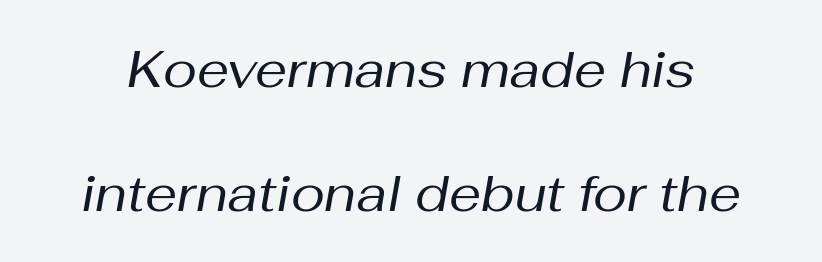
{"italic": "yes", "lean": "right", "slant_degrees": 10, "bold": "no", "weight": "regular", "width": "normal", "stroke_contrast": "medium", "x_height": "medium", "monospaced": "no", "underline": "no", "line_spacing": "loose", "line_spacing_ratio": 2.44, "letter_spacing": "normal", "letter_spacing_em": 0.0, "glyph_px": 51}
